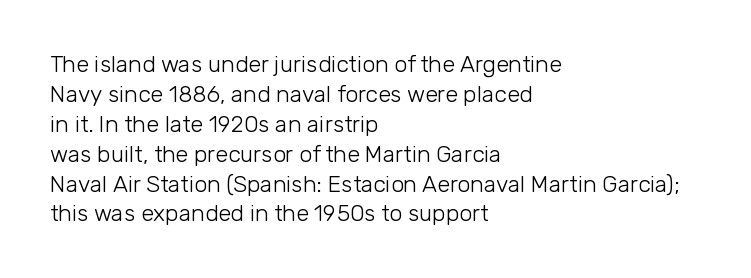
Q: Is the text bold? A: No.
Q: Is the text italic (slanted)? A: No, it is upright.
Q: Is the text underlined? A: No.
Q: How is the paragraph aligned? A: Left-aligned.
Q: Is the spacing between letters normal or unusually wide? A: Normal.
Q: Is the spacing between lines tight, normal or loose? A: Normal.
